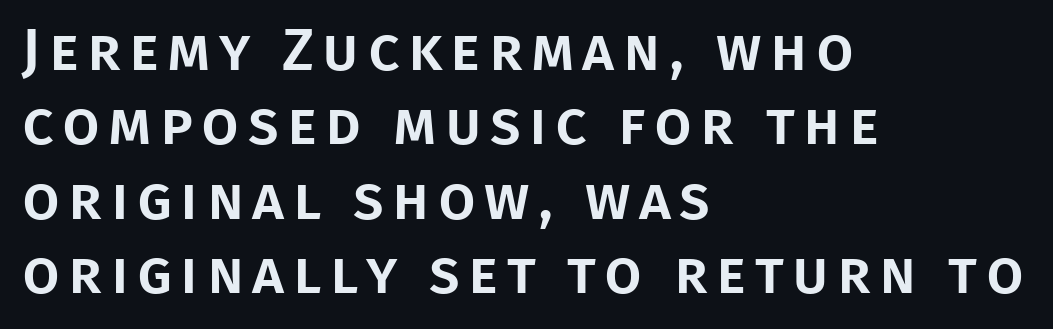
{"serif": "no", "italic": "no", "width": "normal", "stroke_contrast": "low", "x_height": "large", "monospaced": "no", "underline": "no", "align": "left", "line_spacing_ratio": 1.24, "glyph_px": 60}
